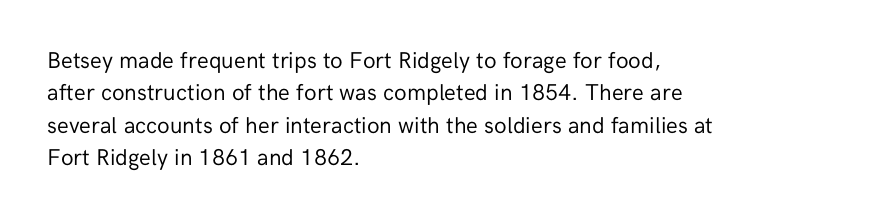
The tracking reads as untouched default to a designer's eye. Layout note: lines flush left. Students, observe: this is what conventionally led text looks like. Underline: absent.
